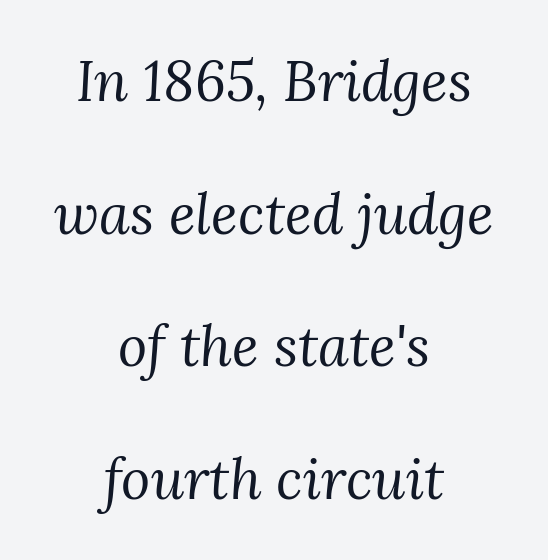
The image shows 56 px regular-weight serif type, italic (leaning right); set centered, loose line spacing (2.37x), normal letter spacing, not underlined; medium stroke contrast and a medium x-height.
